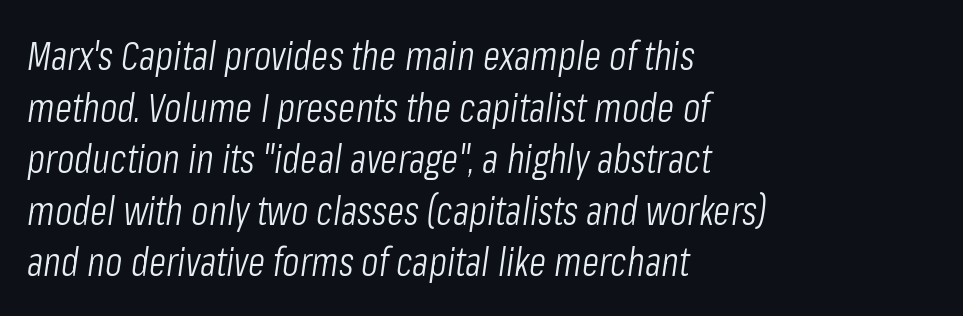
{"italic": "yes", "lean": "right", "slant_degrees": 8, "bold": "no", "weight": "light", "width": "condensed", "stroke_contrast": "low", "x_height": "medium", "monospaced": "no", "underline": "no", "align": "left", "line_spacing": "normal", "line_spacing_ratio": 1.29, "letter_spacing": "normal", "letter_spacing_em": 0.0, "glyph_px": 40}
